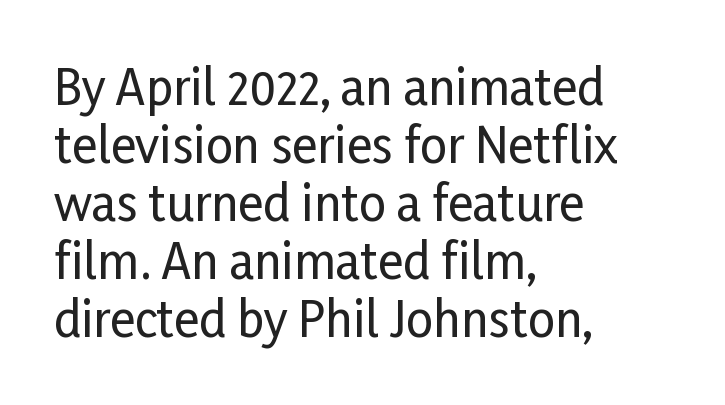
Nope, no serifs anywhere on these letters. Varying glyph widths throughout — classic text-font behaviour. Which margin do the lines hug? The left one — the right edge is uneven. This sample uses an upright cut, with every glyph sitting square on the baseline.
